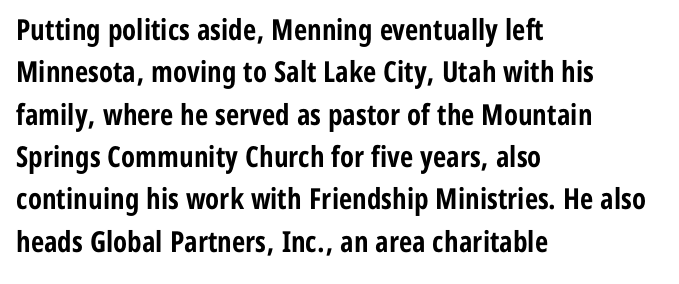
{"serif": "no", "italic": "no", "bold": "yes", "weight": "bold", "width": "condensed", "stroke_contrast": "low", "x_height": "medium", "monospaced": "no", "underline": "no", "align": "left", "line_spacing": "normal", "line_spacing_ratio": 1.46, "letter_spacing": "normal", "letter_spacing_em": 0.0, "glyph_px": 29}
